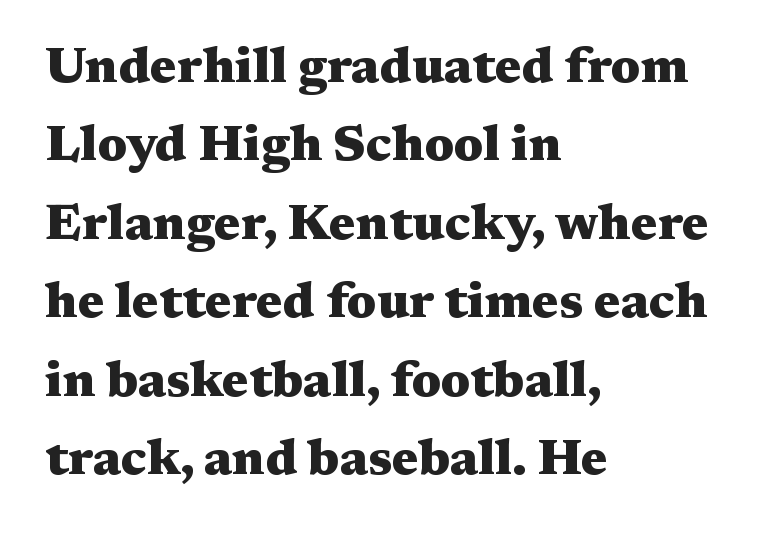
The image shows 50 px heavy, wide serif type, upright; set left-aligned, normal line spacing (1.57x), normal letter spacing, not underlined; medium stroke contrast and a medium x-height.
